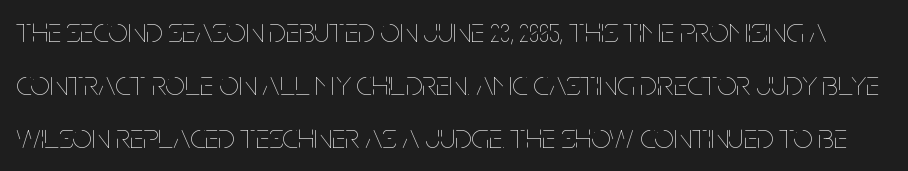
{"italic": "no", "bold": "no", "weight": "thin", "width": "condensed", "stroke_contrast": "low", "x_height": "large", "monospaced": "no", "underline": "no", "line_spacing": "normal", "line_spacing_ratio": 1.52, "letter_spacing": "normal", "letter_spacing_em": 0.0, "glyph_px": 35}
